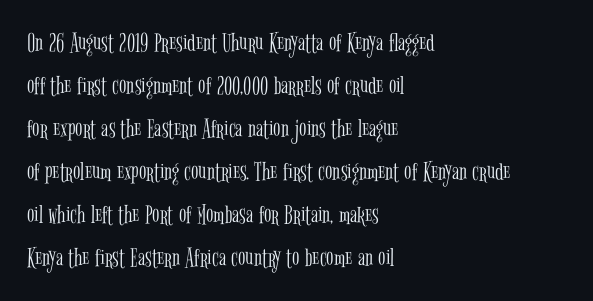
The image shows 27 px text type, upright; set left-aligned, normal line spacing (1.59x), normal letter spacing, not underlined.
